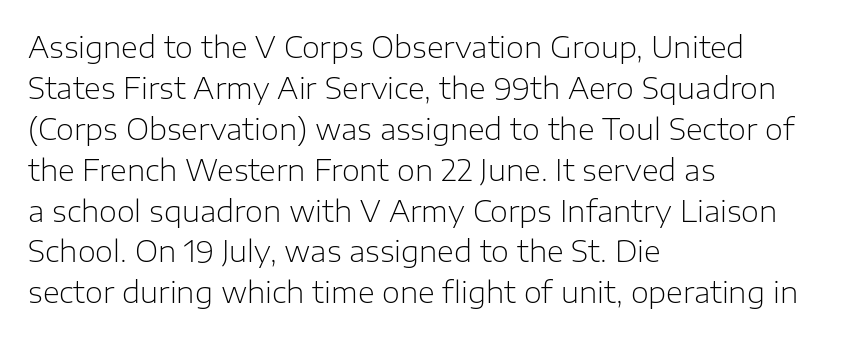
Q: Is the text bold? A: No.
Q: Is the text italic (slanted)? A: No, it is upright.
Q: Is the typeface a serif or a sans-serif typeface? A: Sans-serif.
Q: Is the text underlined? A: No.
Q: How is the paragraph aligned? A: Left-aligned.
Q: Is the spacing between letters normal or unusually wide? A: Normal.
Q: Is the spacing between lines tight, normal or loose? A: Normal.
Q: Width (condensed, normal, or wide)? A: Normal.
Q: Stroke contrast? A: Low.
Q: x-height? A: Medium.
Q: Monospaced? A: No.
